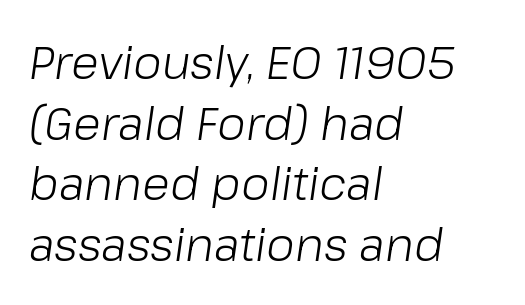
The image shows 46 px light type, italic (leaning right); set left-aligned, normal line spacing (1.32x), normal letter spacing, not underlined; low stroke contrast and a medium x-height.
